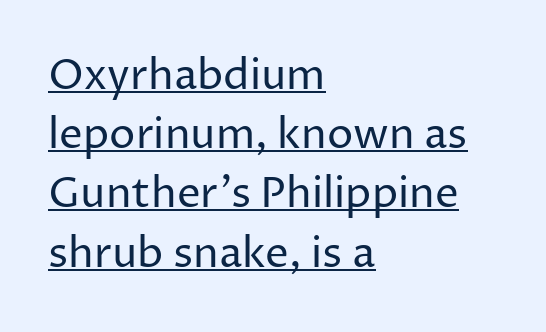
Q: Is the text bold? A: No.
Q: Is the text italic (slanted)? A: No, it is upright.
Q: Is the typeface a serif or a sans-serif typeface? A: Sans-serif.
Q: Is the text underlined? A: Yes.
Q: How is the paragraph aligned? A: Left-aligned.
Q: Is the spacing between letters normal or unusually wide? A: Normal.
Q: Is the spacing between lines tight, normal or loose? A: Normal.
Q: Width (condensed, normal, or wide)? A: Normal.
Q: Stroke contrast? A: Low.
Q: x-height? A: Medium.
Q: Monospaced? A: No.
